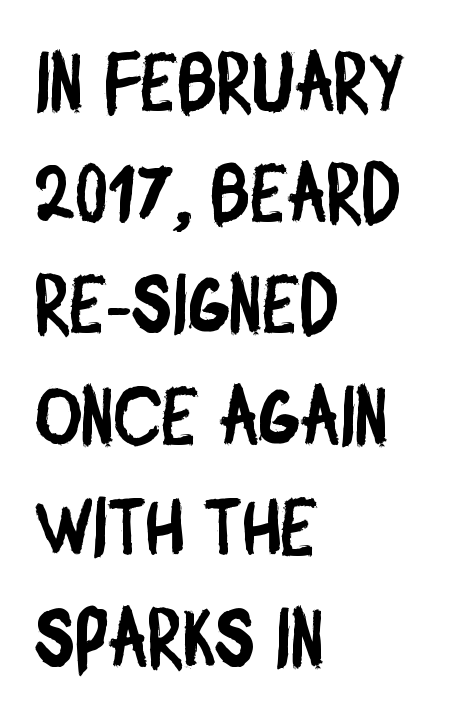
The image shows 80 px condensed sans-serif type; set left-aligned, normal line spacing (1.39x), normal letter spacing, not underlined; low stroke contrast and a large x-height.
